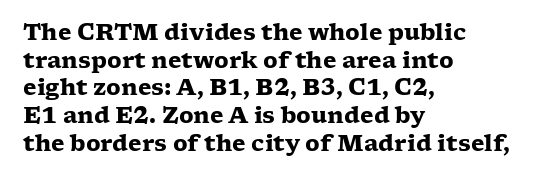
These words are printed bold, with thick strokes throughout. The string is rendered with underlining switched off. What's the leading like? Ordinary, nothing unusual. Tracking value appears to be zero — textbook default spacing. This rendering uses left alignment, leaving the right contour irregular. Every stem runs plumb, perpendicular to the baseline.
